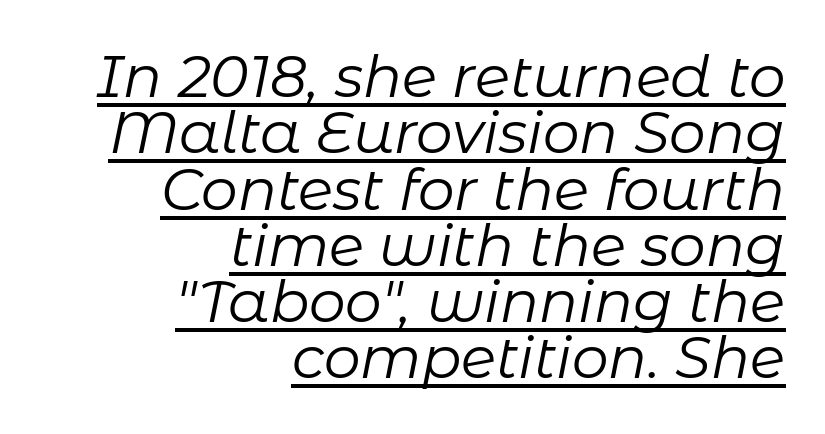
{"italic": "yes", "lean": "right", "slant_degrees": 11, "bold": "no", "weight": "regular", "width": "normal", "stroke_contrast": "low", "x_height": "medium", "monospaced": "no", "underline": "yes", "align": "right", "line_spacing": "tight", "line_spacing_ratio": 0.97, "letter_spacing": "normal", "letter_spacing_em": 0.0, "glyph_px": 58}
